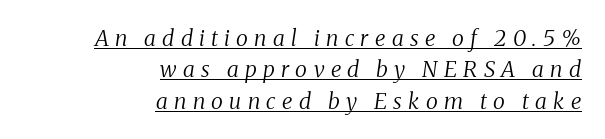
Q: Is the text bold? A: No.
Q: Is the text italic (slanted)? A: Yes, it leans right by about 8 degrees.
Q: Is the text underlined? A: Yes.
Q: How is the paragraph aligned? A: Right-aligned.
Q: Is the spacing between letters normal or unusually wide? A: Unusually wide.
Q: Is the spacing between lines tight, normal or loose? A: Normal.
